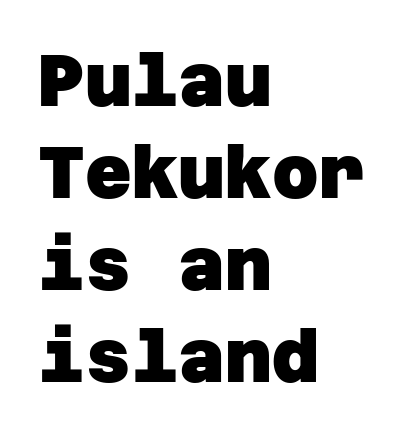
The image shows 72 px heavy sans-serif type; set left-aligned, normal line spacing (1.28x), normal letter spacing, not underlined; low stroke contrast and a large x-height.
